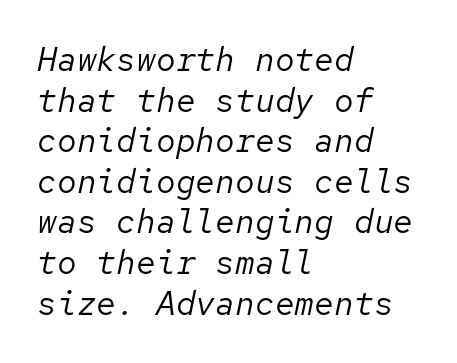
The image shows 33 px regular-weight type, italic (leaning right), monospaced; set left-aligned, line spacing 1.23x, normal letter spacing, not underlined; low stroke contrast and a medium x-height.
